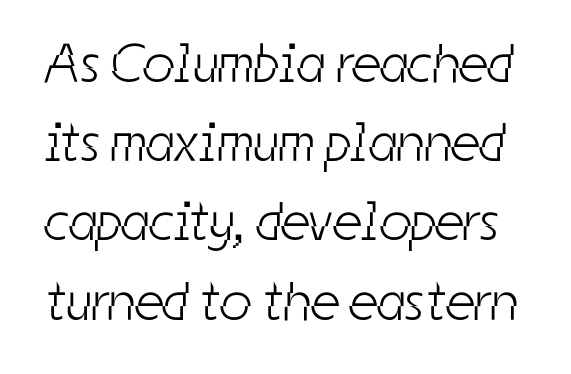
The passage shown is not bold in any degree. Is there much room between lines? A standard amount, neither cramped nor airy. Nobody touched the tracking dial on this one. The passage shown is typeset with a sans-serif family.
